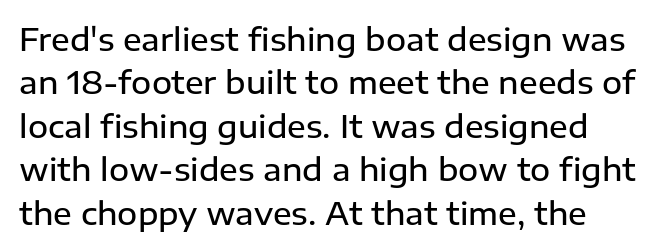
Leading matches the norm, producing a regular column. Left-aligned paragraph, ragged on the right. These lines are composed in type without serifs. Beneath every word, the page is bare. Letter spacing: default.
